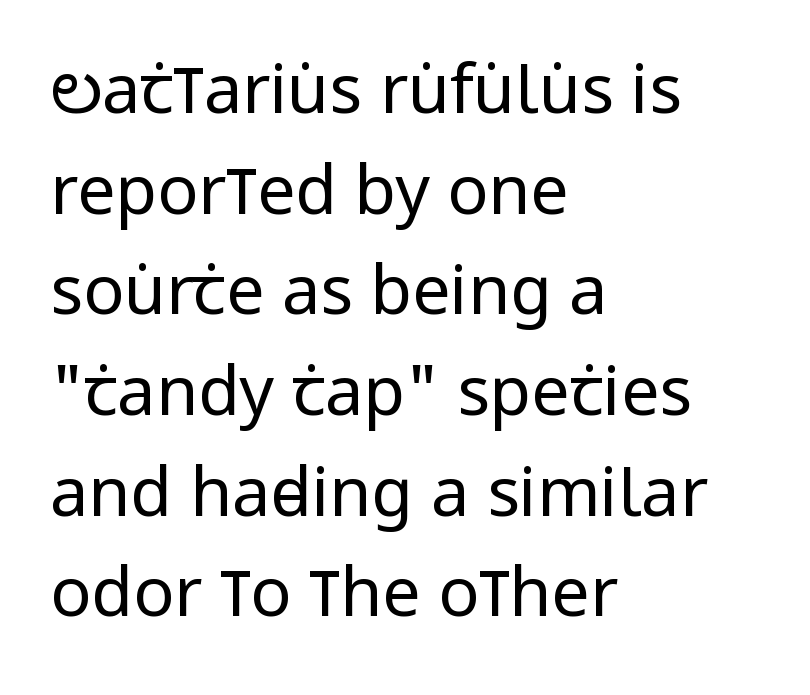
{"serif": "no", "italic": "no", "bold": "no", "weight": "regular", "width": "condensed", "stroke_contrast": "low", "x_height": "large", "monospaced": "no", "underline": "no", "align": "left", "line_spacing": "normal", "line_spacing_ratio": 1.48, "letter_spacing": "normal", "letter_spacing_em": 0.0, "glyph_px": 68}
